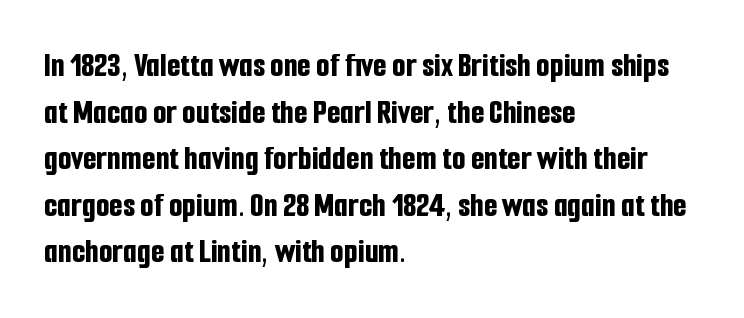
Q: Is the text bold? A: Yes.
Q: Is the text italic (slanted)? A: No, it is upright.
Q: Is the typeface a serif or a sans-serif typeface? A: Sans-serif.
Q: Is the text underlined? A: No.
Q: How is the paragraph aligned? A: Left-aligned.
Q: Is the spacing between letters normal or unusually wide? A: Normal.
Q: Is the spacing between lines tight, normal or loose? A: Normal.
Q: Width (condensed, normal, or wide)? A: Condensed.
Q: Stroke contrast? A: Low.
Q: x-height? A: Medium.
Q: Monospaced? A: No.
